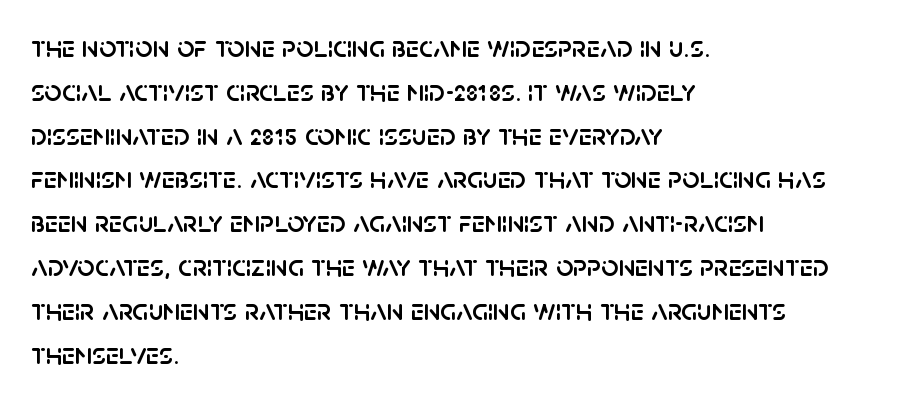
{"serif": "no", "italic": "no", "width": "normal", "stroke_contrast": "low", "x_height": "large", "monospaced": "no", "underline": "no", "align": "left", "line_spacing": "normal", "line_spacing_ratio": 1.46, "letter_spacing": "normal", "letter_spacing_em": 0.0, "glyph_px": 30}
